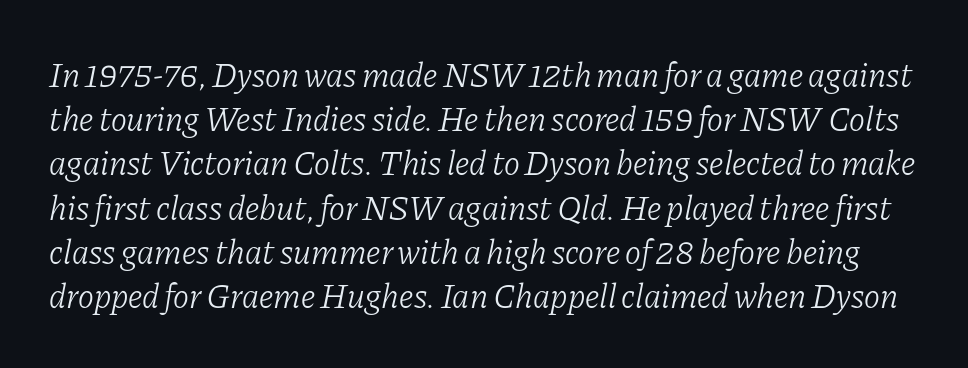
The image shows 34 px light serif type, italic (leaning right); set normal line spacing (1.3x), normal letter spacing, not underlined; low stroke contrast and a medium x-height.
